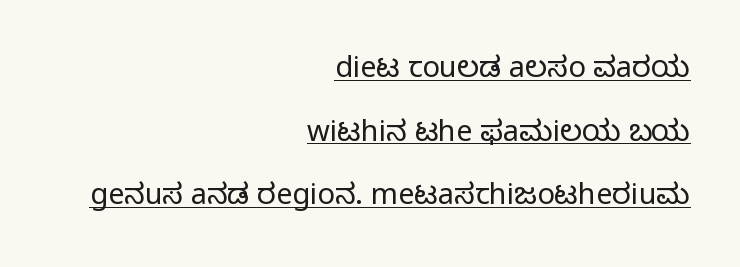
You could call the tracking neutral — neither tight nor loose. Each line ends at the same right margin while the left side varies. No chunkiness to these letters — they're not bold. Quick note: underline on. Type style note: lacks serifs. Whoever set this chose breathing room over compactness in the vertical rhythm.
